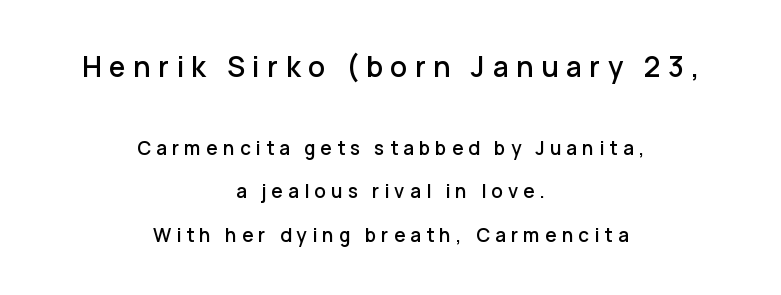
The image shows 28 px sans-serif type, upright; set centered, loose line spacing (2.29x), unusually wide letter spacing (+0.27 em), not underlined; the first (top) block is 1.47x larger; low stroke contrast and a medium x-height.
